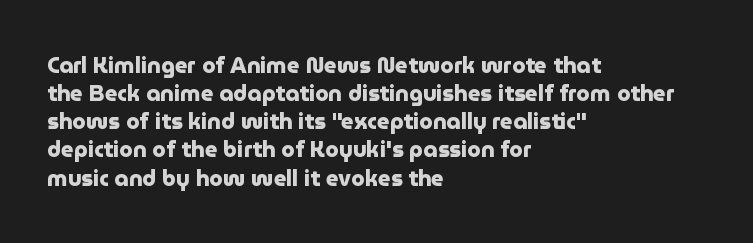
The passage is arranged the way most books set body copy — flush left. No word sits above an underline. Nobody touched the tracking dial on this one. Stroke thickness is high; the sample reads as a true bold.
